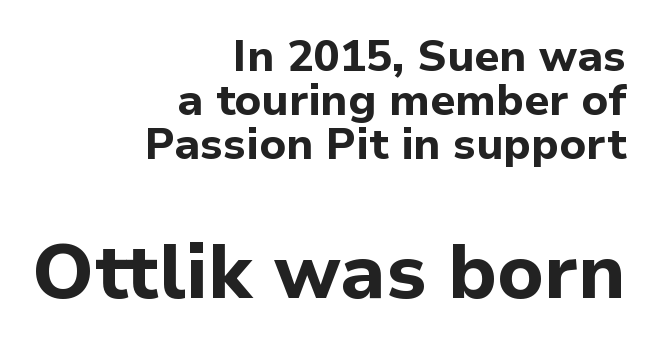
Q: Is the text bold? A: Yes.
Q: Is the text italic (slanted)? A: No, it is upright.
Q: Is the typeface a serif or a sans-serif typeface? A: Sans-serif.
Q: Is the text underlined? A: No.
Q: How is the paragraph aligned? A: Right-aligned.
Q: Is the spacing between letters normal or unusually wide? A: Normal.
Q: Is the spacing between lines tight, normal or loose? A: Tight.
Q: Which block of text is set in a larger size, the first (top) or the second (bottom)? A: The second (bottom) one.
Q: Width (condensed, normal, or wide)? A: Normal.
Q: Stroke contrast? A: Low.
Q: x-height? A: Medium.
Q: Monospaced? A: No.
